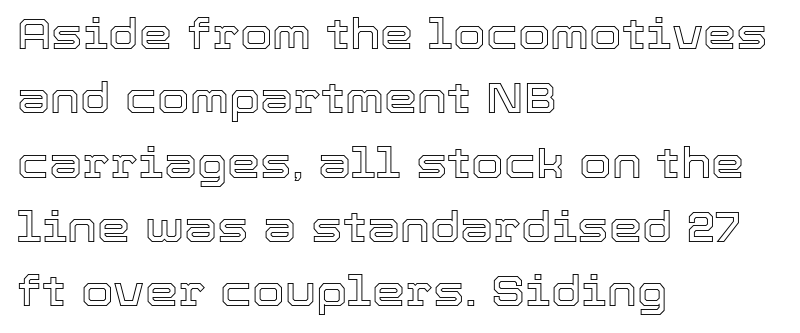
The image shows 42 px text type, upright; set left-aligned, normal line spacing (1.53x), normal letter spacing, not underlined; a medium x-height.
